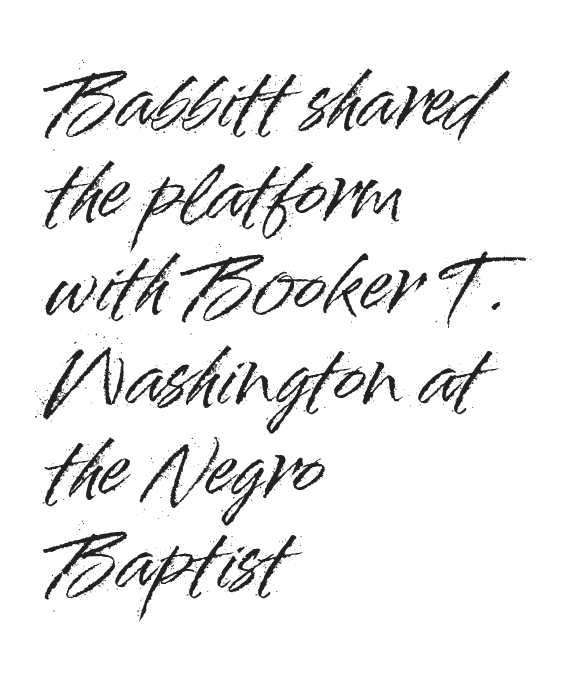
The image shows 75 px sans-serif type; set left-aligned, line spacing 1.23x, normal letter spacing, not underlined; high stroke contrast and a small x-height.
